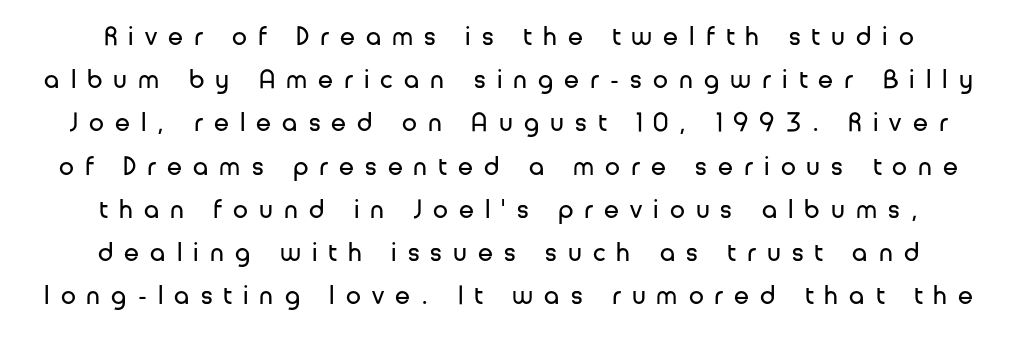
These lines sit exactly where default settings would place them. Summary of weight: not heavy and not bold. One-word summary of the alignment: center. Lines of text with bare space underneath. Letter spacing: wide. A roman cut, with each character standing at attention.
